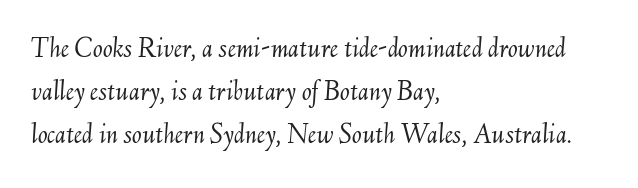
Letters rest on an invisible, unmarked baseline. Bold? No — there's no thickening of the strokes. Do the characters align in a grid? No, the font is proportional. The line texture is even and compact thanks to regular tracking. Looking at the ascenders, they clearly lean.
